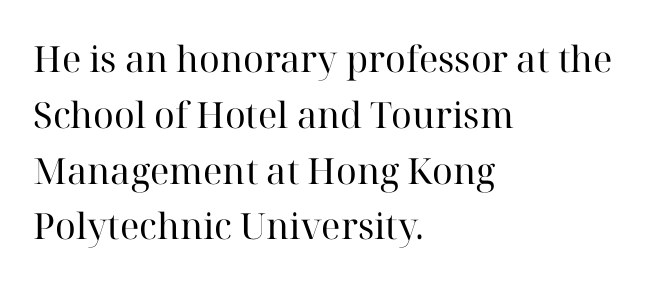
Q: Is the text bold? A: No.
Q: Is the text italic (slanted)? A: No, it is upright.
Q: Is the typeface a serif or a sans-serif typeface? A: Serif.
Q: Is the text underlined? A: No.
Q: How is the paragraph aligned? A: Left-aligned.
Q: Is the spacing between letters normal or unusually wide? A: Normal.
Q: Is the spacing between lines tight, normal or loose? A: Normal.
Q: Width (condensed, normal, or wide)? A: Normal.
Q: Stroke contrast? A: High.
Q: x-height? A: Medium.
Q: Monospaced? A: No.
